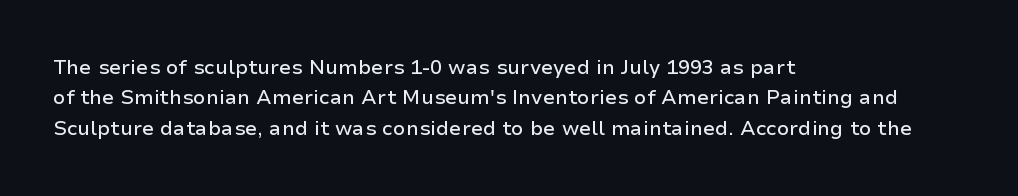
Characters follow at the spacing the type designer built in. The line-height multiplier appears to be the usual default. Just letters on the line, the space beneath them empty. It's the straight-up-and-down kind of type. Each line starts at the same left margin while the right side varies.
